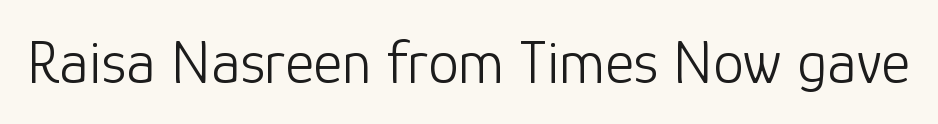
The image shows 62 px light sans-serif type, upright; set normal letter spacing, not underlined; low stroke contrast and a medium x-height.
